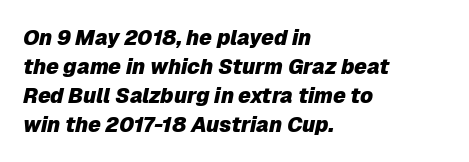
Q: Is the text bold? A: Yes.
Q: Is the text italic (slanted)? A: Yes, it leans right by about 12 degrees.
Q: Is the text underlined? A: No.
Q: How is the paragraph aligned? A: Left-aligned.
Q: Is the spacing between letters normal or unusually wide? A: Normal.
Q: Is the spacing between lines tight, normal or loose? A: Normal.
